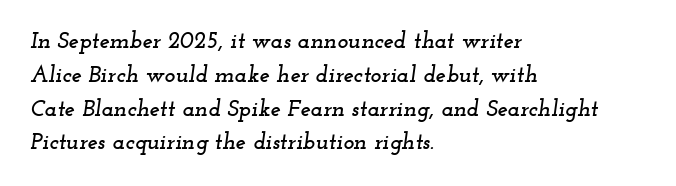
{"italic": "yes", "lean": "right", "slant_degrees": 12, "underline": "no", "align": "left", "line_spacing": "normal", "line_spacing_ratio": 1.47, "letter_spacing": "normal", "letter_spacing_em": 0.0, "glyph_px": 23}
